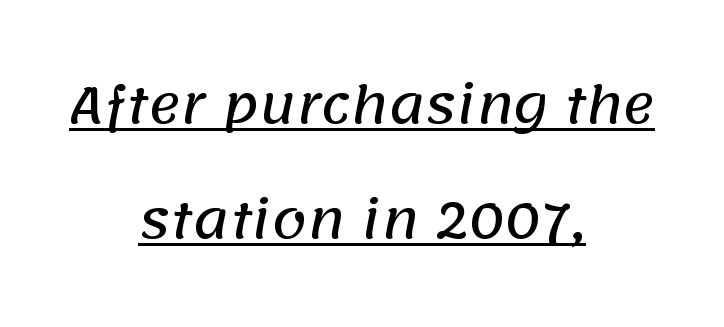
Looks like regular typesetting: each glyph gets only the width it needs. The paragraph shown floats in the horizontal middle. Between one letter and the next there's only the usual sliver of space. Check where the strokes stop: nothing finishes them off — pure sans. Notice the wide empty band between every row — that's loose leading.
